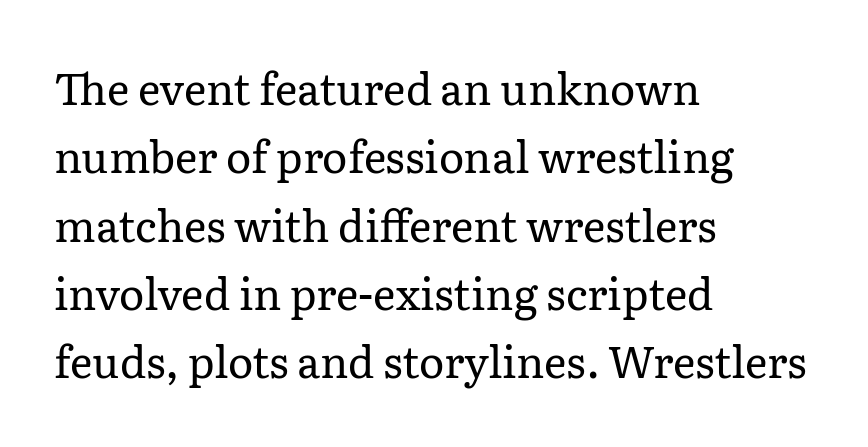
Q: Is the text bold? A: No.
Q: Is the text italic (slanted)? A: No, it is upright.
Q: Is the typeface a serif or a sans-serif typeface? A: Serif.
Q: Is the text underlined? A: No.
Q: How is the paragraph aligned? A: Left-aligned.
Q: Is the spacing between letters normal or unusually wide? A: Normal.
Q: Is the spacing between lines tight, normal or loose? A: Normal.
Q: Width (condensed, normal, or wide)? A: Normal.
Q: Stroke contrast? A: Low.
Q: x-height? A: Medium.
Q: Monospaced? A: No.
